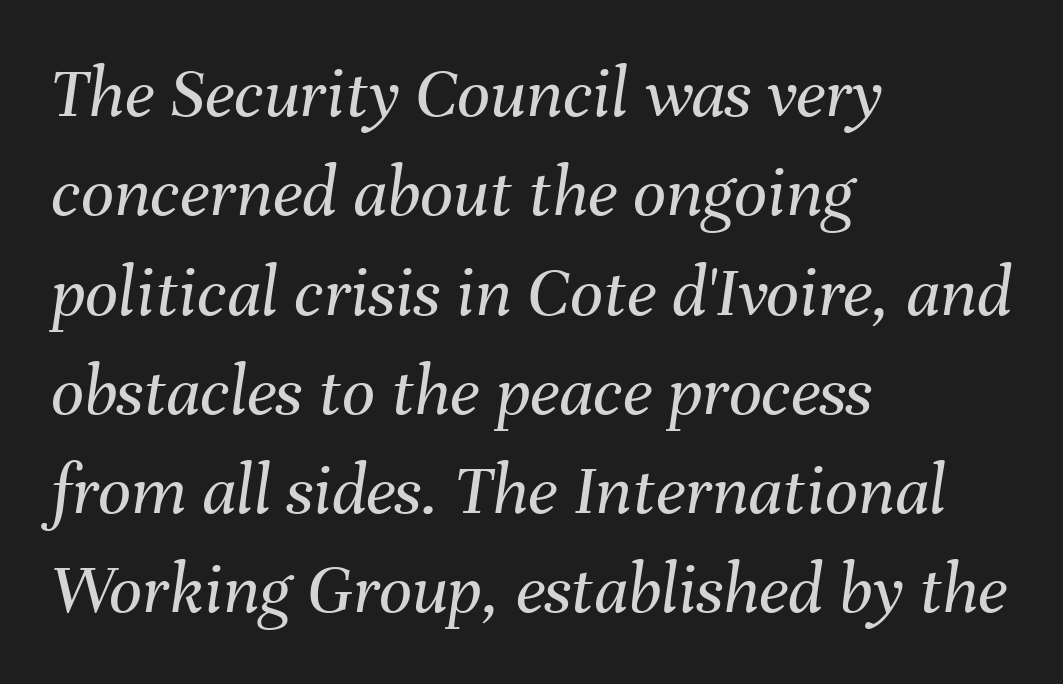
Q: Is the text bold? A: No.
Q: Is the text italic (slanted)? A: Yes, it leans right by about 8 degrees.
Q: Is the text underlined? A: No.
Q: How is the paragraph aligned? A: Left-aligned.
Q: Is the spacing between letters normal or unusually wide? A: Normal.
Q: Is the spacing between lines tight, normal or loose? A: Normal.
Q: Width (condensed, normal, or wide)? A: Normal.
Q: Stroke contrast? A: Medium.
Q: x-height? A: Medium.
Q: Monospaced? A: No.
